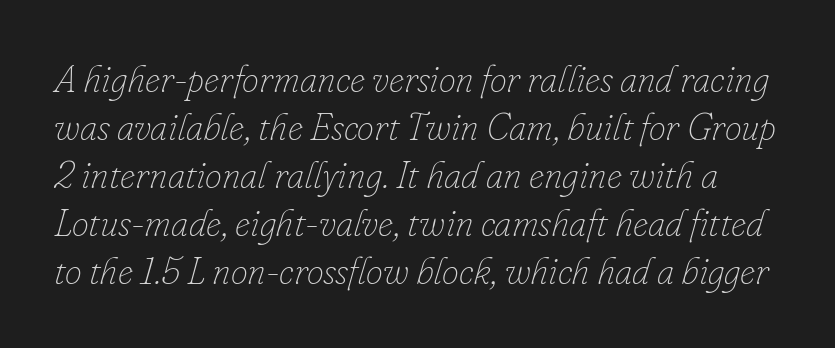
{"italic": "yes", "lean": "right", "slant_degrees": 16, "bold": "no", "weight": "thin", "width": "normal", "stroke_contrast": "low", "x_height": "small", "monospaced": "no", "underline": "no", "line_spacing": "normal", "line_spacing_ratio": 1.26, "letter_spacing": "normal", "letter_spacing_em": 0.0, "glyph_px": 38}
